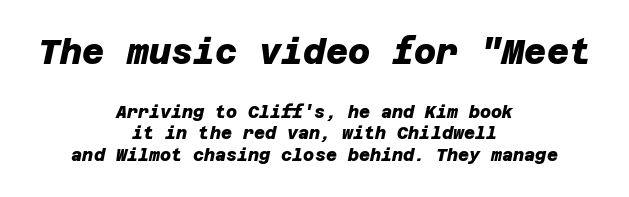
The image shows 34 px heavy sans-serif type; set centered, normal line spacing (1.26x), normal letter spacing, not underlined; the first (top) block is 2.0x larger; low stroke contrast and a large x-height.
